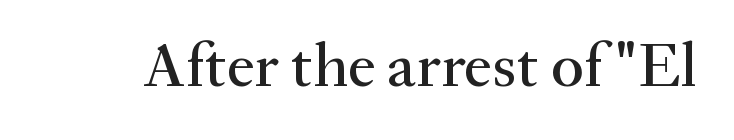
{"serif": "yes", "italic": "no", "width": "normal", "stroke_contrast": "medium", "x_height": "small", "monospaced": "no", "underline": "no", "letter_spacing": "normal", "letter_spacing_em": 0.0, "glyph_px": 63}
